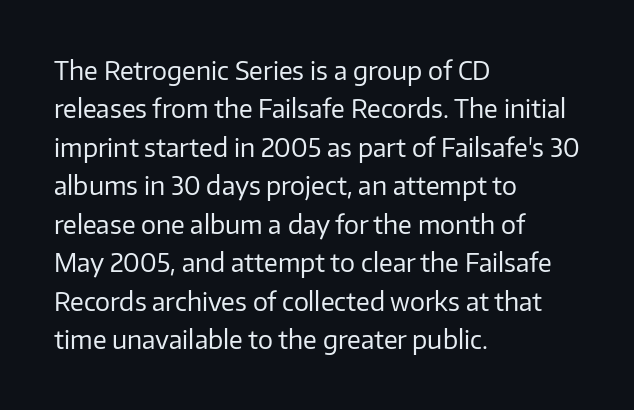
This sample uses an upright cut, with every glyph sitting square on the baseline. The string is rendered with underlining switched off. Tracking value appears to be zero — textbook default spacing. The lines in this sample share a left origin and differ only in where they stop. Vertical spacing — default.
